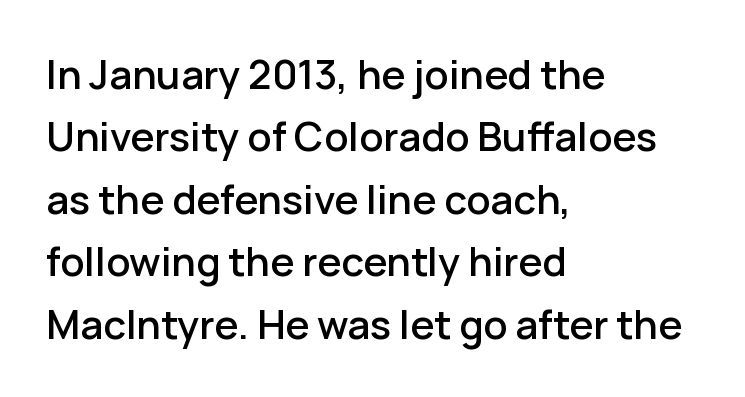
Q: Is the text italic (slanted)? A: No, it is upright.
Q: Is the typeface a serif or a sans-serif typeface? A: Sans-serif.
Q: Is the text underlined? A: No.
Q: How is the paragraph aligned? A: Left-aligned.
Q: Is the spacing between letters normal or unusually wide? A: Normal.
Q: Is the spacing between lines tight, normal or loose? A: Normal.
Q: Width (condensed, normal, or wide)? A: Normal.
Q: Stroke contrast? A: Low.
Q: x-height? A: Medium.
Q: Monospaced? A: No.
